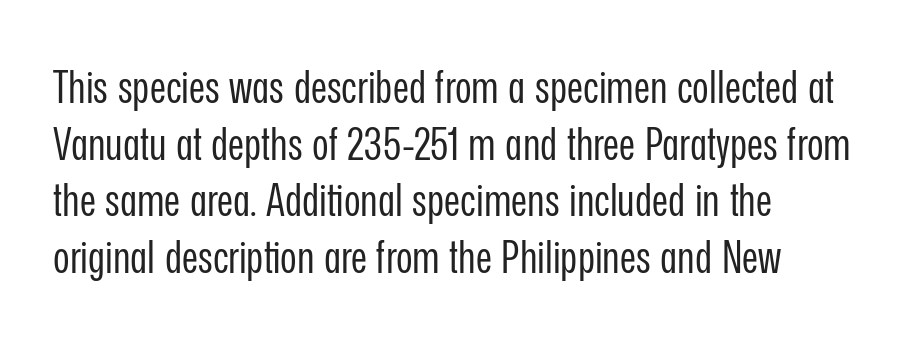
The image shows 45 px regular-weight, condensed sans-serif type, upright; set left-aligned, normal line spacing (1.26x), normal letter spacing, not underlined; low stroke contrast and a medium x-height.
